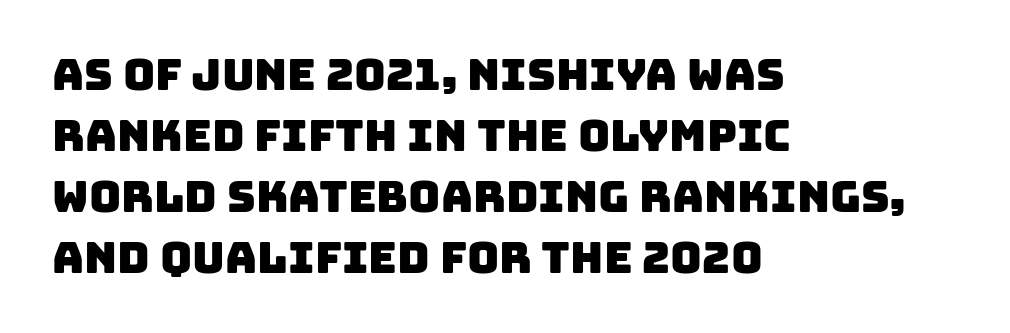
{"serif": "no", "width": "normal", "stroke_contrast": "low", "x_height": "large", "monospaced": "no", "underline": "no", "align": "left", "line_spacing": "normal", "line_spacing_ratio": 1.39, "letter_spacing": "normal", "letter_spacing_em": 0.0, "glyph_px": 44}
